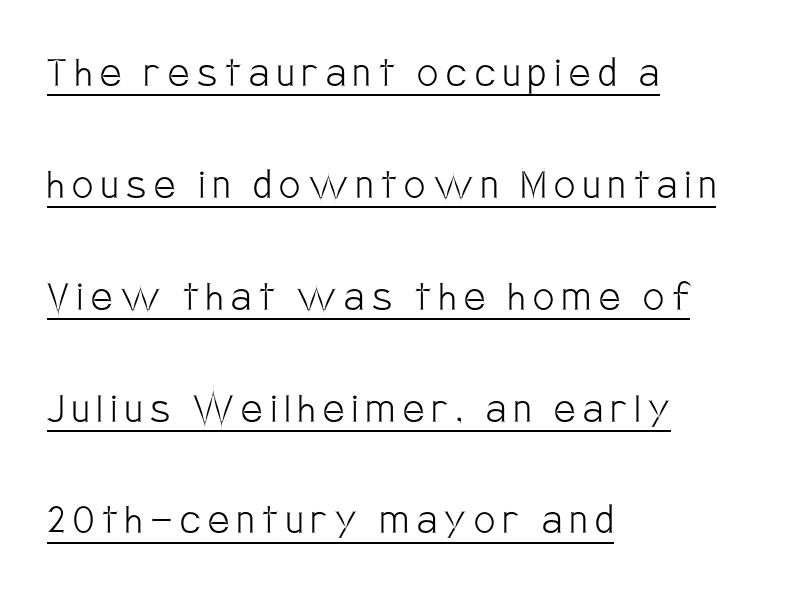
The image shows 47 px light, condensed sans-serif type, upright; set left-aligned, loose line spacing (2.38x), underlined; low stroke contrast and a large x-height.
